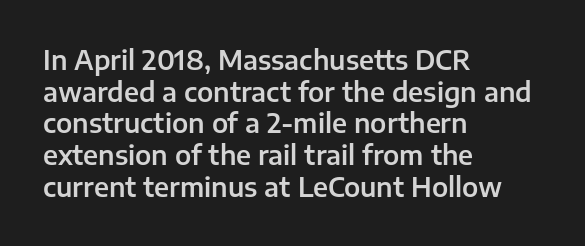
The image shows 26 px text type, upright; set left-aligned, line spacing 1.22x, normal letter spacing, not underlined.
